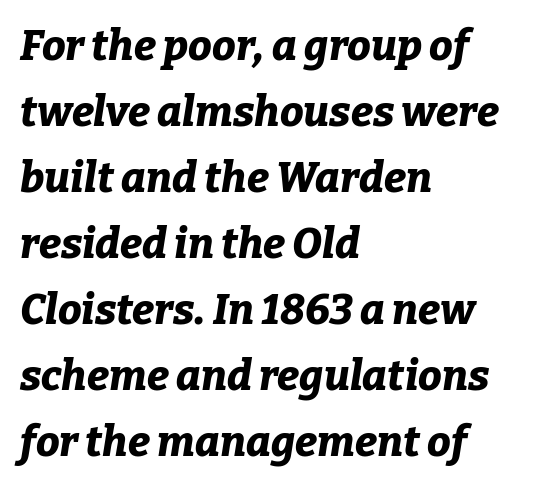
A dark, heavy texture on the line: the type is bold. The type is set solid horizontally, with unmodified tracking. Style check: oblique. What's the leading like? Ordinary, nothing unusual. Beneath every word, the page is bare.
